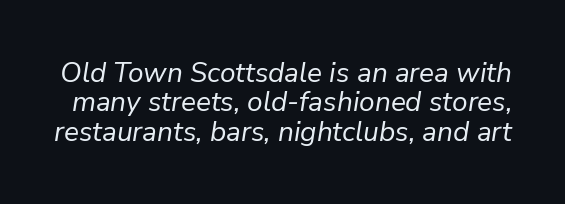
{"italic": "yes", "lean": "right", "slant_degrees": 9, "bold": "no", "weight": "regular", "width": "normal", "stroke_contrast": "low", "x_height": "medium", "monospaced": "no", "underline": "no", "line_spacing": "tight", "line_spacing_ratio": 1.05, "letter_spacing": "normal", "letter_spacing_em": 0.0, "glyph_px": 28}
